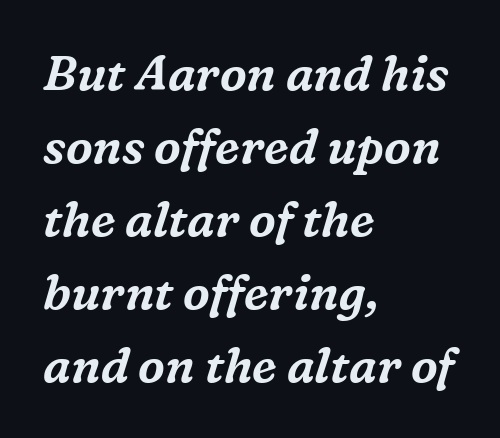
The rendering anchors every line to the left-hand side. I'd call this a serif setting — the letters wear small feet. The letters advance in unequal steps, a hallmark of proportional type. The words here are not underlined. How are the letters spaced? Ordinarily, with no added tracking. Honestly, the row spacing looks completely unremarkable.
